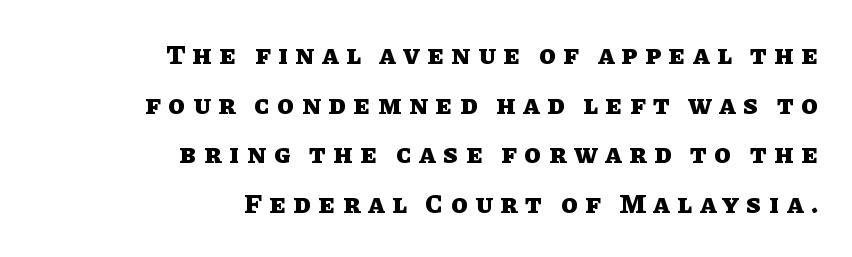
The image shows 27 px bold type, upright; set right-aligned, line spacing 1.84x, unusually wide letter spacing (+0.29 em), not underlined.
